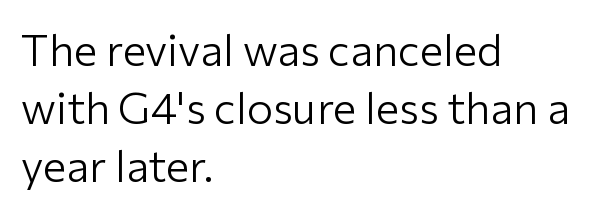
Q: Is the text bold? A: No.
Q: Is the text italic (slanted)? A: No, it is upright.
Q: Is the typeface a serif or a sans-serif typeface? A: Sans-serif.
Q: Is the text underlined? A: No.
Q: How is the paragraph aligned? A: Left-aligned.
Q: Is the spacing between letters normal or unusually wide? A: Normal.
Q: Is the spacing between lines tight, normal or loose? A: Normal.
Q: Width (condensed, normal, or wide)? A: Normal.
Q: Stroke contrast? A: Low.
Q: x-height? A: Medium.
Q: Monospaced? A: No.
